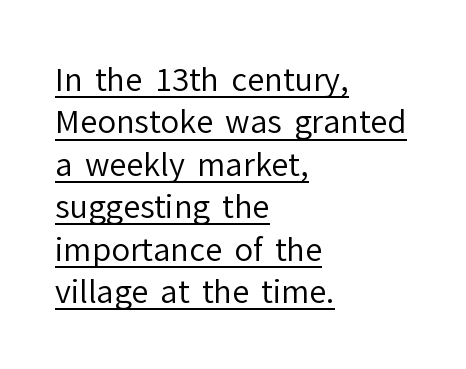
This is the regular roman posture of the typeface. What decoration does the sample have? An underline. Heaviness? Minimal to ordinary, like unemphasized prose. These lines are composed in type without serifs. How would I describe the line gaps? Plain and ordinary. The passage shown has conventional tracking throughout.
